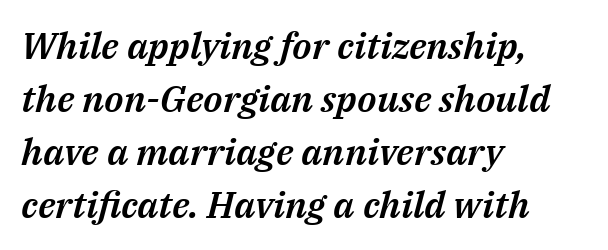
{"italic": "yes", "lean": "right", "slant_degrees": 14, "width": "normal", "stroke_contrast": "medium", "x_height": "medium", "monospaced": "no", "underline": "no", "align": "left", "line_spacing": "normal", "line_spacing_ratio": 1.43, "letter_spacing": "normal", "letter_spacing_em": 0.0, "glyph_px": 37}
